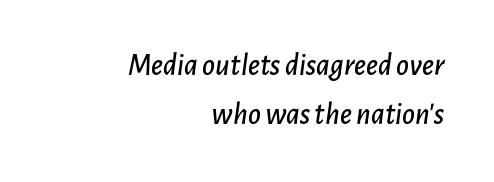
{"italic": "yes", "lean": "right", "slant_degrees": 7, "width": "normal", "stroke_contrast": "low", "x_height": "medium", "monospaced": "no", "underline": "no", "align": "right", "line_spacing": "normal", "line_spacing_ratio": 1.59, "letter_spacing": "normal", "letter_spacing_em": 0.0, "glyph_px": 31}
